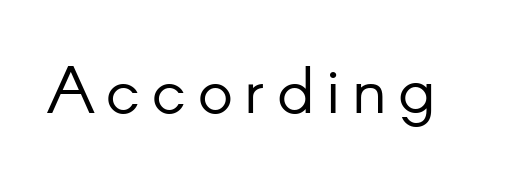
Q: Is the text bold? A: No.
Q: Is the text italic (slanted)? A: No, it is upright.
Q: Is the typeface a serif or a sans-serif typeface? A: Sans-serif.
Q: Is the text underlined? A: No.
Q: Width (condensed, normal, or wide)? A: Normal.
Q: Stroke contrast? A: Low.
Q: x-height? A: Small.
Q: Monospaced? A: No.
